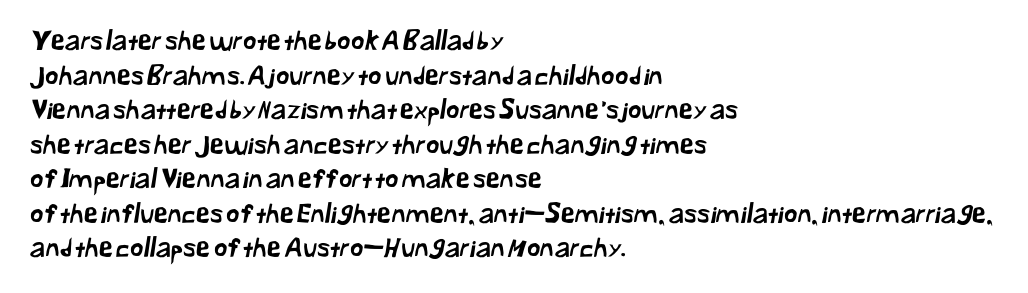
Vertically, the passage feels balanced, rows spaced as you'd expect. Unmarked baselines from the first word to the last. If you drew a ruler down the left edge, every line would touch it. The passage shown has conventional tracking throughout.
